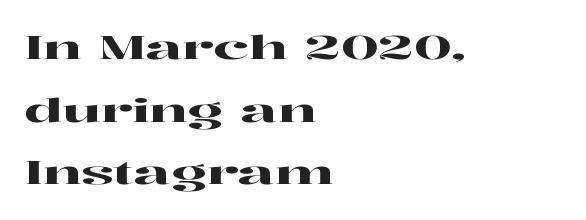
The image shows 32 px wide serif type, upright; set left-aligned, loose line spacing (1.96x), normal letter spacing, not underlined; high stroke contrast and a medium x-height.
